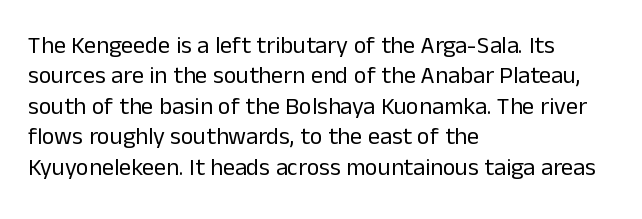
The type sits square on the baseline with zero lean. Only glyphs here, with clear space below each row. This sample is left-justified, so line endings fall wherever the words run out. Nothing unusual about the tracking: characters are spaced as the font intends. No extra ink here — the face is not bold.
